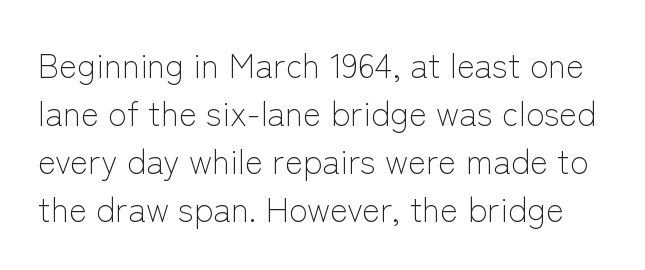
The image shows 34 px light sans-serif type, upright; set normal line spacing (1.41x), normal letter spacing, not underlined; low stroke contrast and a medium x-height.
